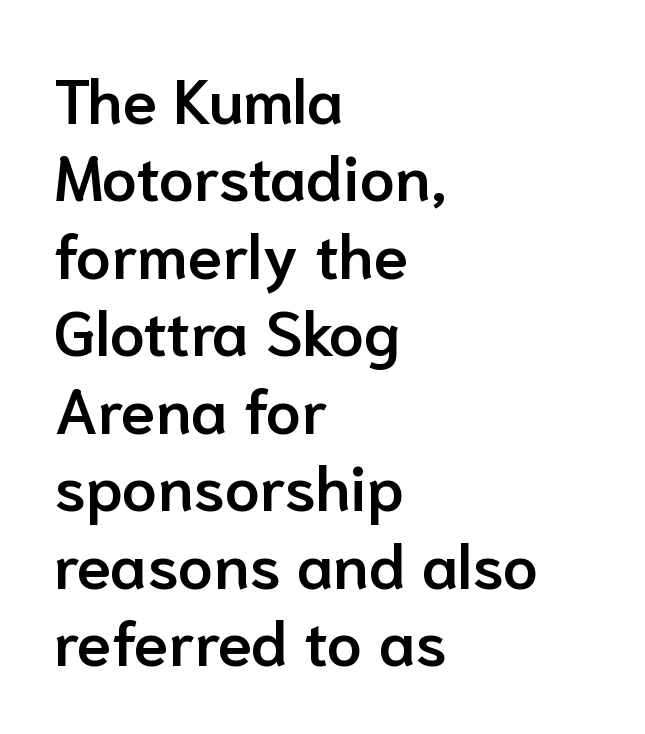
{"serif": "no", "italic": "no", "bold": "semi", "weight": "semibold", "width": "normal", "stroke_contrast": "low", "x_height": "medium", "monospaced": "no", "underline": "no", "align": "left", "line_spacing_ratio": 1.23, "letter_spacing": "normal", "letter_spacing_em": 0.0, "glyph_px": 63}
